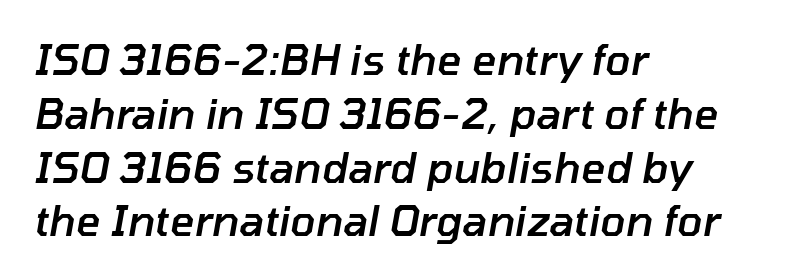
{"italic": "yes", "lean": "right", "slant_degrees": 10, "bold": "semi", "weight": "semibold", "width": "normal", "stroke_contrast": "low", "x_height": "medium", "monospaced": "no", "underline": "no", "align": "left", "line_spacing": "normal", "line_spacing_ratio": 1.28, "letter_spacing": "normal", "letter_spacing_em": 0.0, "glyph_px": 42}
